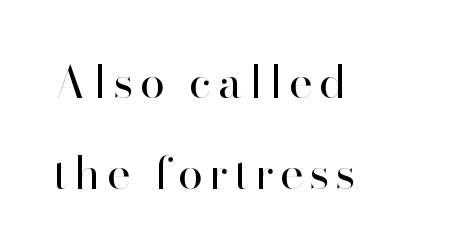
{"serif": "no", "italic": "no", "bold": "no", "weight": "regular", "width": "normal", "stroke_contrast": "high", "x_height": "small", "monospaced": "no", "underline": "no", "align": "left", "line_spacing": "loose", "line_spacing_ratio": 2.03, "glyph_px": 45}
